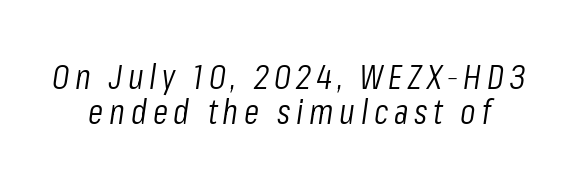
Q: Is the text bold? A: No.
Q: Is the text italic (slanted)? A: Yes, it leans right by about 8 degrees.
Q: Is the text underlined? A: No.
Q: Is the spacing between lines tight, normal or loose? A: Tight.
Q: Width (condensed, normal, or wide)? A: Condensed.
Q: Stroke contrast? A: Low.
Q: x-height? A: Medium.
Q: Monospaced? A: No.
